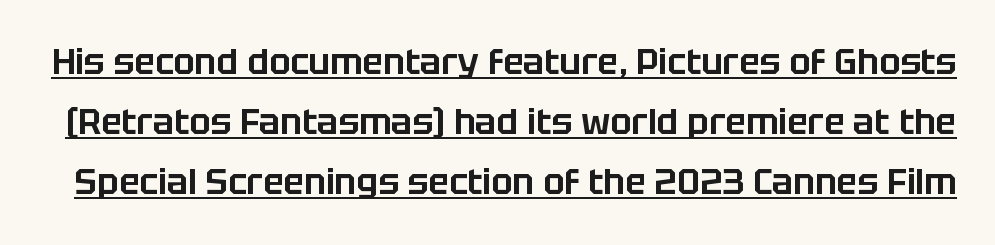
Honestly, the letter spacing is just normal — you wouldn't notice it. Character widths vary here, with narrow letters taking less room than wide ones. The letters stand upright; this is a roman face. Typographically, this falls in the sans-serif category. Looks like someone drew a line under every word here.
